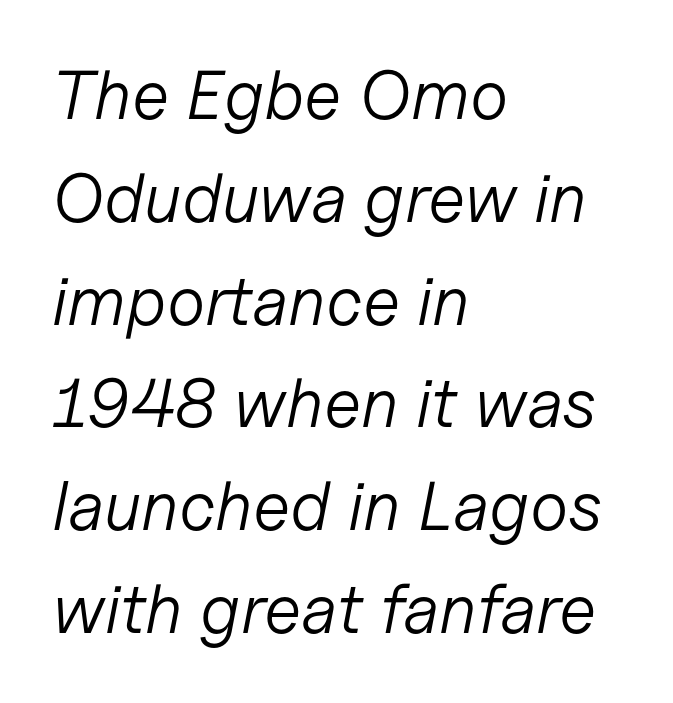
{"italic": "yes", "lean": "right", "slant_degrees": 11, "bold": "no", "weight": "light", "width": "normal", "stroke_contrast": "low", "x_height": "medium", "monospaced": "no", "underline": "no", "align": "left", "line_spacing": "normal", "line_spacing_ratio": 1.49, "letter_spacing": "normal", "letter_spacing_em": 0.0, "glyph_px": 69}
